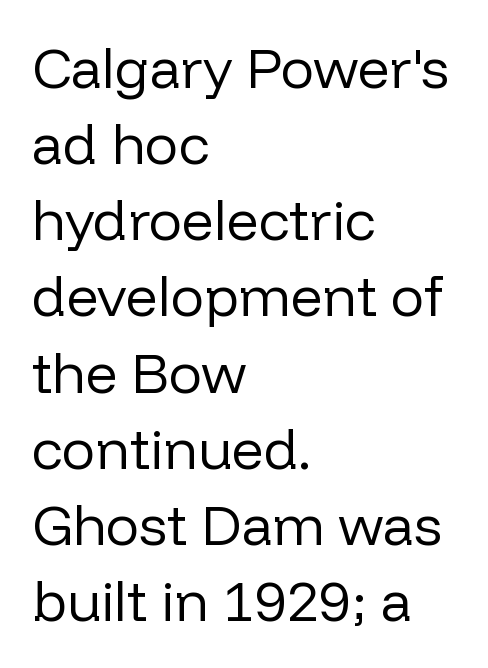
{"serif": "no", "italic": "no", "bold": "no", "weight": "regular", "width": "normal", "stroke_contrast": "low", "x_height": "medium", "monospaced": "no", "underline": "no", "align": "left", "line_spacing": "normal", "line_spacing_ratio": 1.36, "letter_spacing": "normal", "letter_spacing_em": 0.0, "glyph_px": 56}
